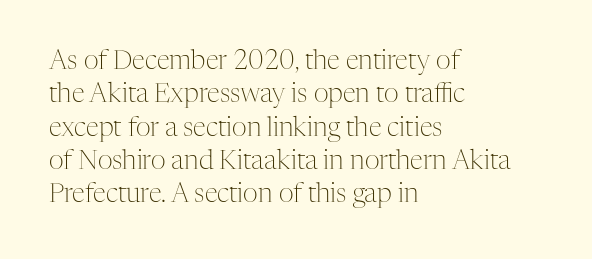
The image shows 26 px text type, upright; set left-aligned, normal line spacing (1.28x), normal letter spacing, not underlined.
